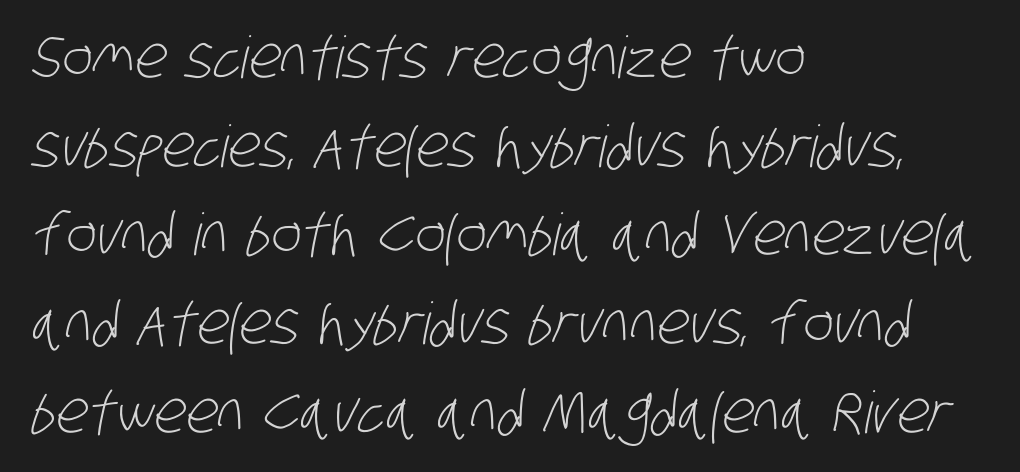
The image shows 58 px light, condensed sans-serif type; set left-aligned, normal line spacing (1.53x), normal letter spacing, not underlined; low stroke contrast and a large x-height.
